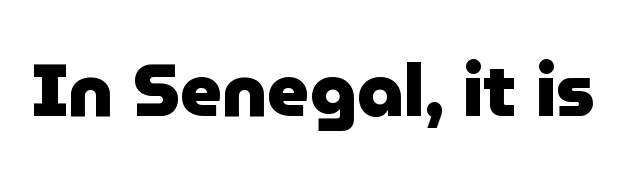
{"serif": "no", "italic": "no", "bold": "yes", "weight": "heavy", "width": "normal", "stroke_contrast": "low", "x_height": "medium", "monospaced": "no", "underline": "no", "letter_spacing": "normal", "letter_spacing_em": 0.0, "glyph_px": 73}
